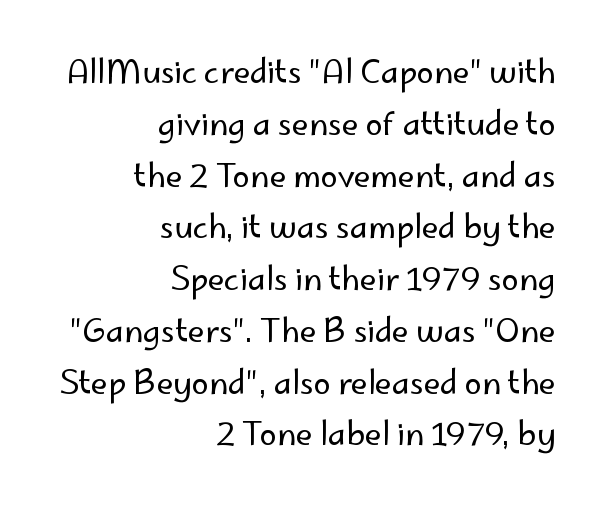
Compared with typical body copy, the letter spacing here is the same. Just letters on the line, the space beneath them empty. Think of a printed novel: that variable character pitch is what you see here. This is roman type, the default non-slanted kind. Caption: face not bold, strokes unweighted.
